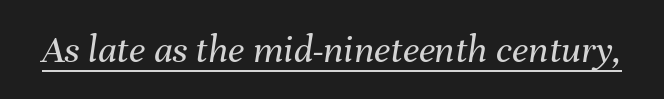
{"italic": "yes", "lean": "right", "slant_degrees": 8, "bold": "no", "weight": "regular", "width": "normal", "stroke_contrast": "medium", "x_height": "medium", "monospaced": "no", "underline": "yes", "letter_spacing": "normal", "letter_spacing_em": 0.0, "glyph_px": 40}
